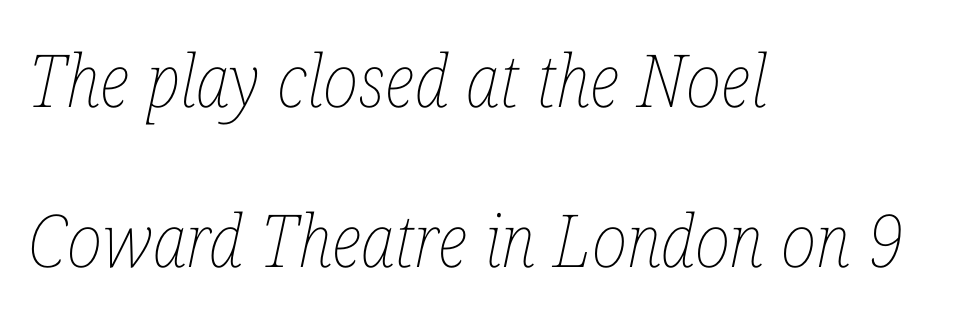
Q: Is the text bold? A: No.
Q: Is the text italic (slanted)? A: Yes, it leans right by about 12 degrees.
Q: Is the text underlined? A: No.
Q: How is the paragraph aligned? A: Left-aligned.
Q: Is the spacing between letters normal or unusually wide? A: Normal.
Q: Is the spacing between lines tight, normal or loose? A: Loose.
Q: Width (condensed, normal, or wide)? A: Condensed.
Q: Stroke contrast? A: Low.
Q: x-height? A: Medium.
Q: Monospaced? A: No.
